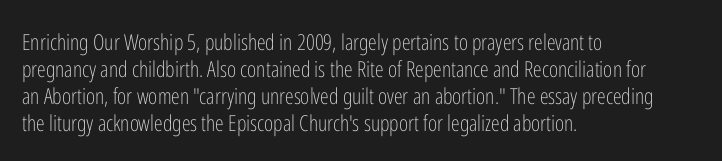
Honestly, the letter spacing is just normal — you wouldn't notice it. A student would call this left alignment; a typographer would say flush left, rag right. The font sits on the lighter half of the weight spectrum, regular included. Just letters on the line, the space beneath them empty.
